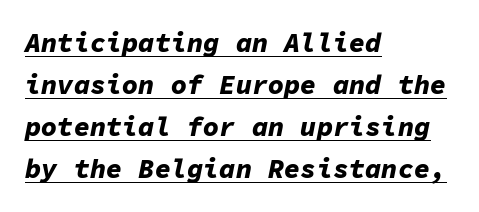
Q: Is the text bold? A: Yes.
Q: Is the text italic (slanted)? A: Yes, it leans right by about 11 degrees.
Q: Is the text underlined? A: Yes.
Q: How is the paragraph aligned? A: Left-aligned.
Q: Is the spacing between letters normal or unusually wide? A: Normal.
Q: Is the spacing between lines tight, normal or loose? A: Normal.
